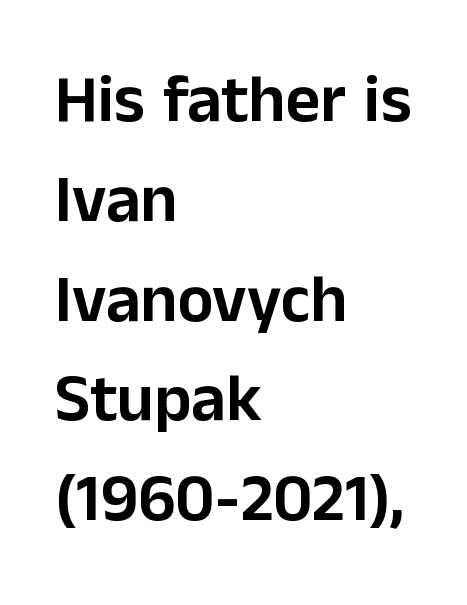
Q: Is the text italic (slanted)? A: No, it is upright.
Q: Is the typeface a serif or a sans-serif typeface? A: Sans-serif.
Q: Is the text underlined? A: No.
Q: How is the paragraph aligned? A: Left-aligned.
Q: Is the spacing between letters normal or unusually wide? A: Normal.
Q: Is the spacing between lines tight, normal or loose? A: Normal.
Q: Width (condensed, normal, or wide)? A: Normal.
Q: Stroke contrast? A: Low.
Q: x-height? A: Medium.
Q: Monospaced? A: No.
